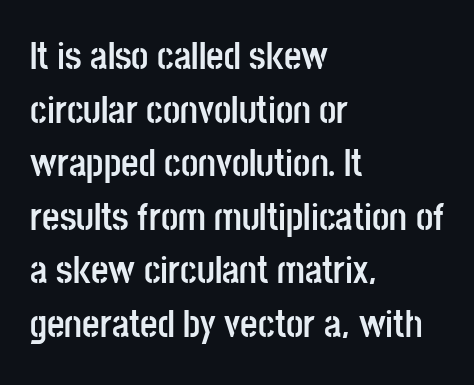
Every stem runs plumb, perpendicular to the baseline. Does the leading feel generous? No, just average. The type family on display is of the sans-serif kind. Students, this is bold: see how much ink each stroke carries.
